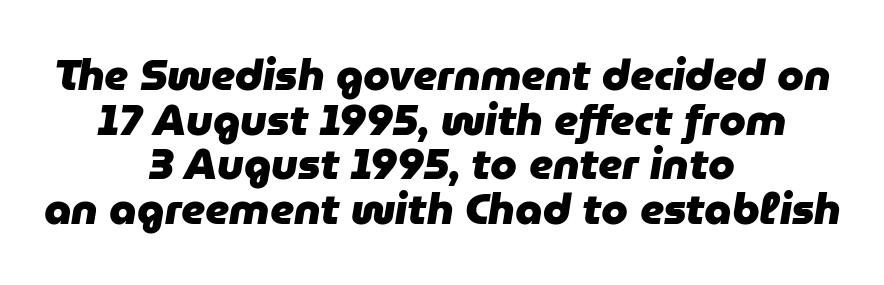
{"italic": "yes", "lean": "right", "slant_degrees": 9, "bold": "yes", "weight": "heavy", "width": "normal", "stroke_contrast": "low", "x_height": "medium", "monospaced": "no", "underline": "no", "align": "center", "line_spacing": "tight", "line_spacing_ratio": 1.04, "letter_spacing": "normal", "letter_spacing_em": 0.0, "glyph_px": 43}
